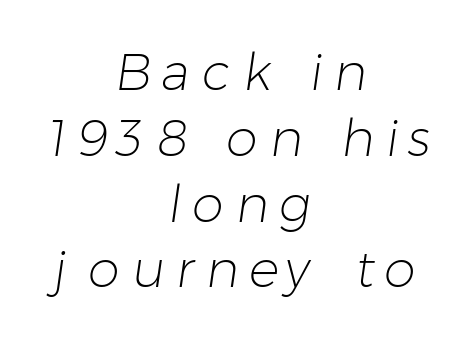
A bare baseline throughout the passage. Weight: regular or lighter. Classification — sans serif. The text block is weighted toward neither margin, spreading evenly from the middle. Successive baselines arrive at the customary interval. Observe the wide spacing: letters keep a clear distance from each other.
